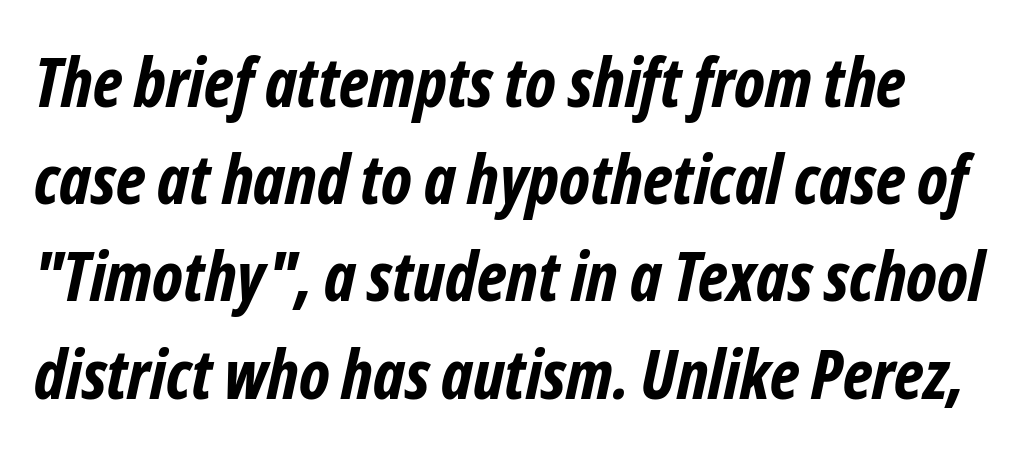
{"serif": "no", "bold": "yes", "weight": "bold", "width": "condensed", "stroke_contrast": "low", "x_height": "medium", "monospaced": "no", "underline": "no", "line_spacing": "normal", "line_spacing_ratio": 1.43, "letter_spacing": "normal", "letter_spacing_em": 0.0, "glyph_px": 68}
